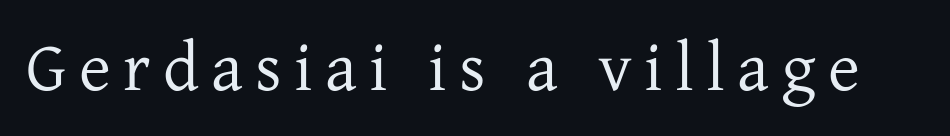
{"serif": "yes", "italic": "no", "bold": "no", "weight": "regular", "width": "normal", "stroke_contrast": "low", "x_height": "medium", "monospaced": "no", "underline": "no", "glyph_px": 69}
